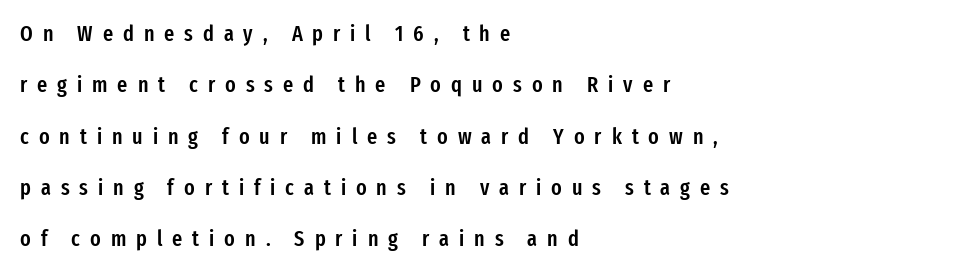
The image shows 22 px text type, upright; set left-aligned, loose line spacing (2.33x), unusually wide letter spacing (+0.45 em), not underlined.
